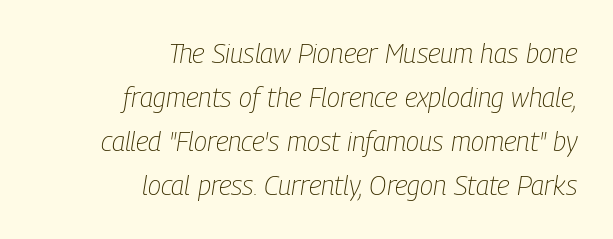
Q: Is the text bold? A: No.
Q: Is the text italic (slanted)? A: Yes, it leans right by about 9 degrees.
Q: Is the text underlined? A: No.
Q: How is the paragraph aligned? A: Right-aligned.
Q: Is the spacing between letters normal or unusually wide? A: Normal.
Q: Is the spacing between lines tight, normal or loose? A: Normal.
